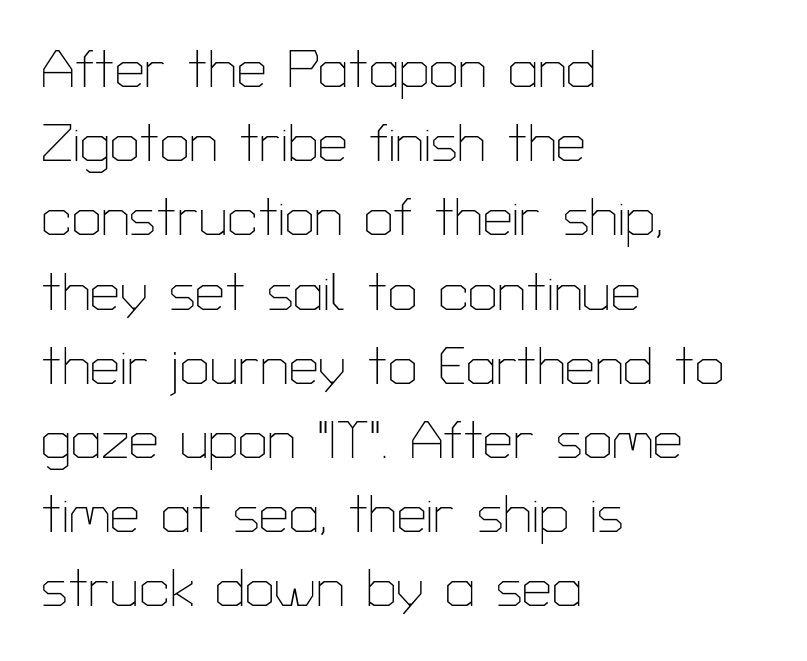
Q: Is the text bold? A: No.
Q: Is the text italic (slanted)? A: No, it is upright.
Q: Is the typeface a serif or a sans-serif typeface? A: Sans-serif.
Q: Is the text underlined? A: No.
Q: How is the paragraph aligned? A: Left-aligned.
Q: Is the spacing between letters normal or unusually wide? A: Normal.
Q: Is the spacing between lines tight, normal or loose? A: Normal.
Q: Width (condensed, normal, or wide)? A: Normal.
Q: Stroke contrast? A: Low.
Q: x-height? A: Medium.
Q: Monospaced? A: No.
